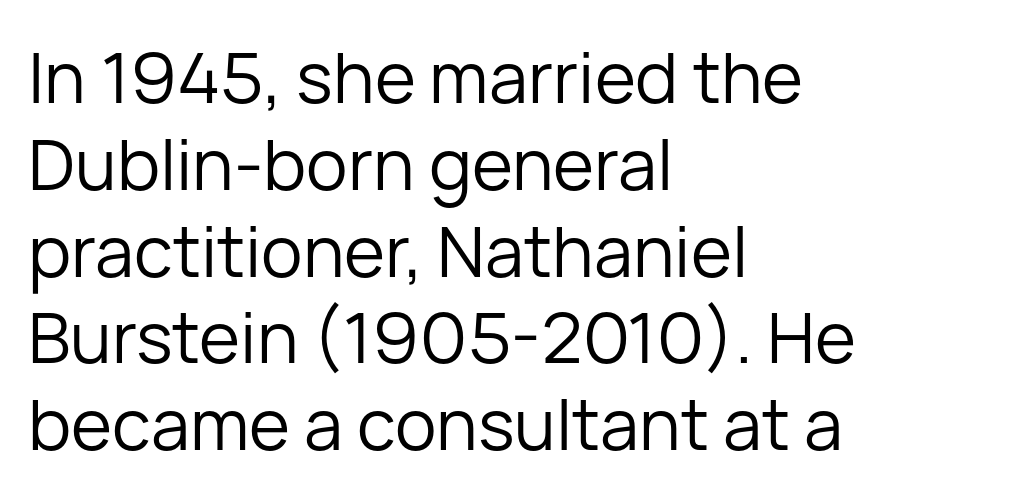
Q: Is the text bold? A: No.
Q: Is the text italic (slanted)? A: No, it is upright.
Q: Is the typeface a serif or a sans-serif typeface? A: Sans-serif.
Q: Is the text underlined? A: No.
Q: How is the paragraph aligned? A: Left-aligned.
Q: Is the spacing between letters normal or unusually wide? A: Normal.
Q: Width (condensed, normal, or wide)? A: Normal.
Q: Stroke contrast? A: Low.
Q: x-height? A: Medium.
Q: Monospaced? A: No.
